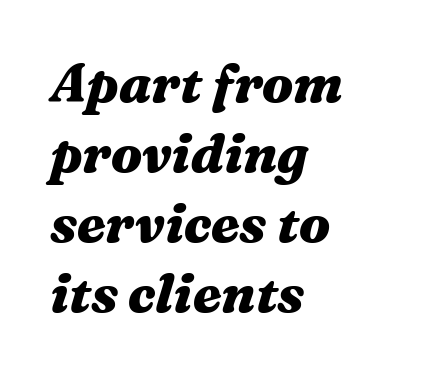
{"italic": "yes", "lean": "right", "slant_degrees": 16, "bold": "yes", "weight": "heavy", "width": "wide", "stroke_contrast": "medium", "x_height": "medium", "monospaced": "no", "underline": "no", "align": "left", "line_spacing": "normal", "line_spacing_ratio": 1.32, "letter_spacing": "normal", "letter_spacing_em": 0.0, "glyph_px": 53}
